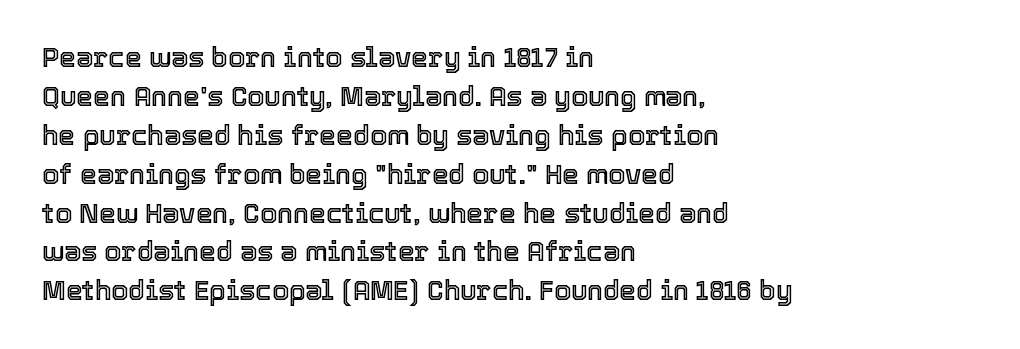
The image shows 27 px text type, upright; set left-aligned, normal line spacing (1.44x), normal letter spacing, not underlined.
